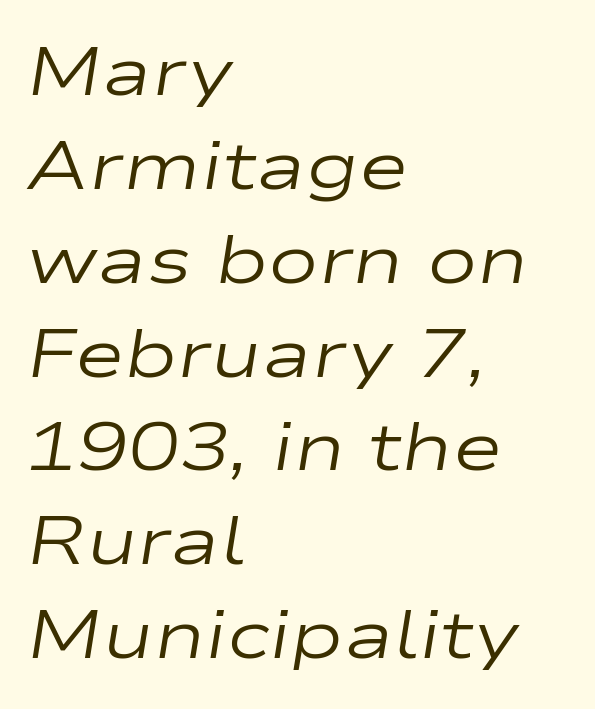
The image shows 68 px regular-weight, wide type, italic (leaning right); set left-aligned, normal line spacing (1.38x), normal letter spacing, not underlined; low stroke contrast and a medium x-height.
